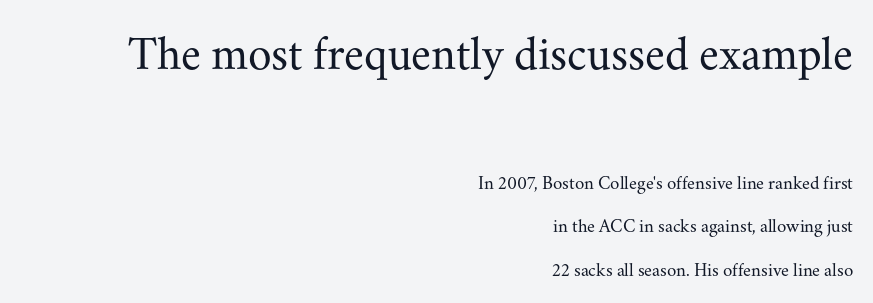
{"serif": "yes", "italic": "no", "bold": "no", "weight": "regular", "width": "normal", "stroke_contrast": "medium", "x_height": "small", "monospaced": "no", "underline": "no", "align": "right", "line_spacing": "loose", "line_spacing_ratio": 2.3, "letter_spacing": "normal", "letter_spacing_em": 0.0, "larger_block": "first", "size_ratio": 2.53, "glyph_px": 48}
